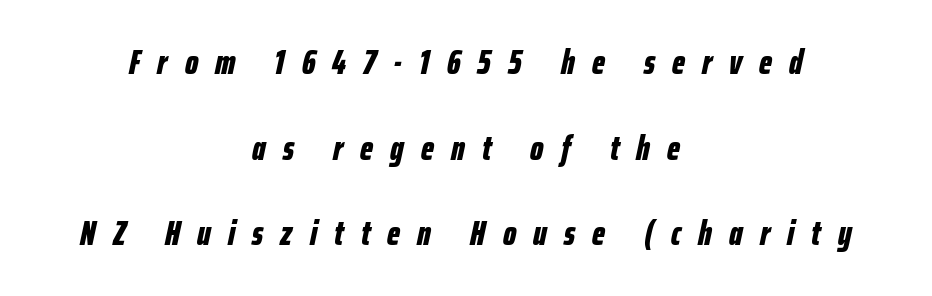
Q: Is the text bold? A: Yes.
Q: Is the text italic (slanted)? A: Yes, it leans right by about 12 degrees.
Q: Is the text underlined? A: No.
Q: How is the paragraph aligned? A: Centered.
Q: Is the spacing between letters normal or unusually wide? A: Unusually wide.
Q: Is the spacing between lines tight, normal or loose? A: Loose.
Q: Width (condensed, normal, or wide)? A: Condensed.
Q: Stroke contrast? A: Low.
Q: x-height? A: Medium.
Q: Monospaced? A: No.
